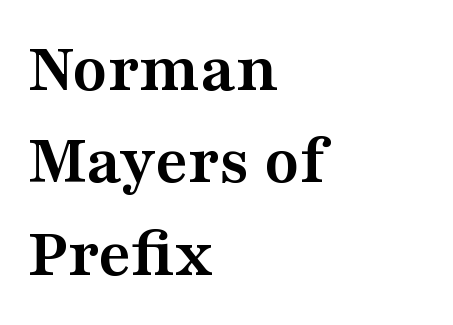
The image shows 71 px semibold, wide serif type, upright; set left-aligned, normal line spacing (1.3x), normal letter spacing, not underlined; medium stroke contrast and a medium x-height.
